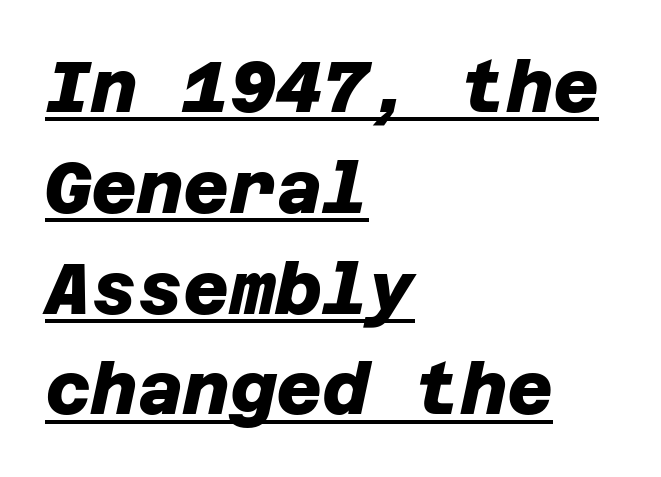
The image shows 71 px heavy sans-serif type; set left-aligned, normal line spacing (1.42x), normal letter spacing, underlined; low stroke contrast and a large x-height.
